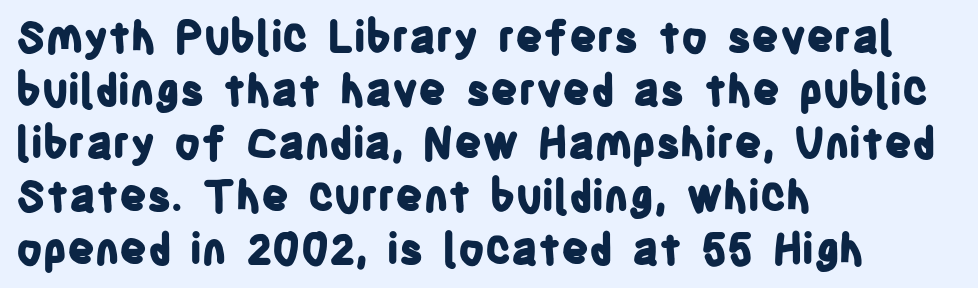
{"serif": "no", "italic": "no", "bold": "yes", "weight": "bold", "width": "condensed", "stroke_contrast": "low", "x_height": "large", "monospaced": "no", "underline": "no", "align": "left", "line_spacing_ratio": 1.23, "letter_spacing": "normal", "letter_spacing_em": 0.0, "glyph_px": 43}
